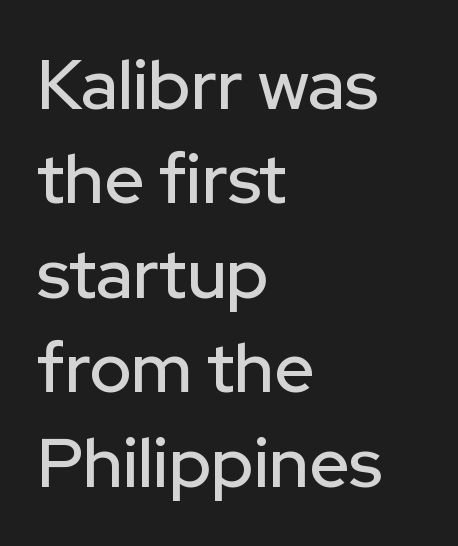
Q: Is the text italic (slanted)? A: No, it is upright.
Q: Is the typeface a serif or a sans-serif typeface? A: Sans-serif.
Q: Is the text underlined? A: No.
Q: How is the paragraph aligned? A: Left-aligned.
Q: Is the spacing between letters normal or unusually wide? A: Normal.
Q: Is the spacing between lines tight, normal or loose? A: Normal.
Q: Width (condensed, normal, or wide)? A: Normal.
Q: Stroke contrast? A: Low.
Q: x-height? A: Medium.
Q: Monospaced? A: No.
